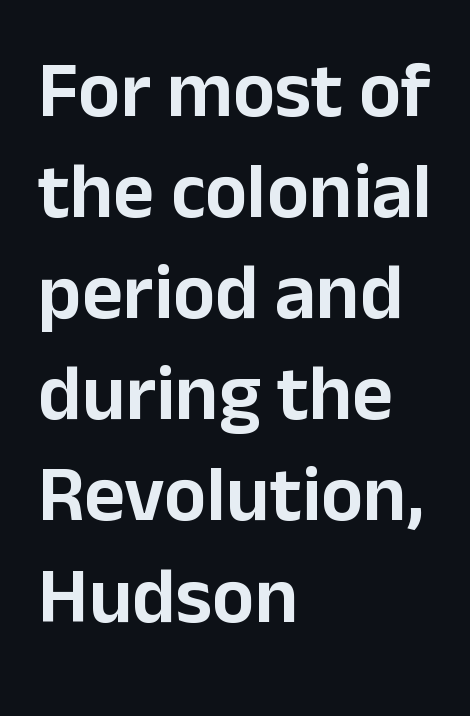
The letters stand upright; this is a roman face. The gaps between neighbouring characters are ordinary and unremarkable. No feet cap the strokes, marking this as sans-serif type. You could not count columns in this text — the font is proportionally spaced.
